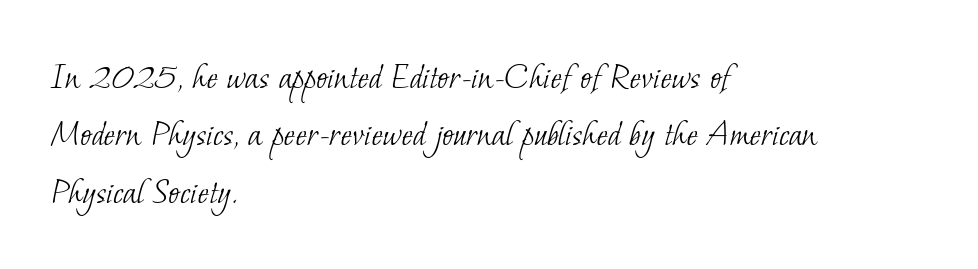
Q: Is the text bold? A: No.
Q: Is the typeface a serif or a sans-serif typeface? A: Serif.
Q: Is the text underlined? A: No.
Q: How is the paragraph aligned? A: Left-aligned.
Q: Is the spacing between letters normal or unusually wide? A: Normal.
Q: Is the spacing between lines tight, normal or loose? A: Normal.
Q: Width (condensed, normal, or wide)? A: Normal.
Q: Stroke contrast? A: Low.
Q: x-height? A: Small.
Q: Monospaced? A: No.
